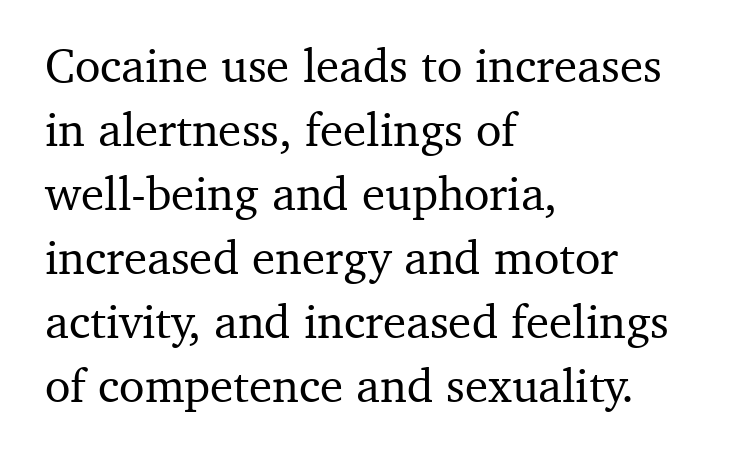
The strip under each line holds only bare page. Check where the strokes stop: tiny serifs finish them off. The letters sit at their default tracking, neither squeezed nor spread. Casual observation: everything's shoved over to the left. When letters stand straight like this, we call the style roman or upright. Note the varied advance widths — an 'i' is clearly narrower than an 'm'.
